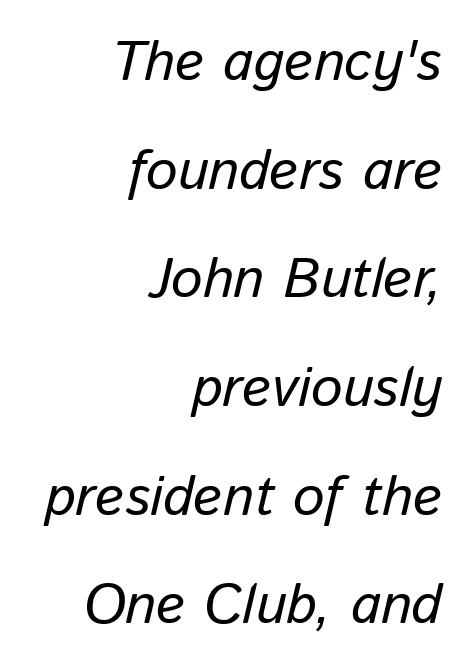
Q: Is the text italic (slanted)? A: Yes, it leans right by about 13 degrees.
Q: Is the text underlined? A: No.
Q: How is the paragraph aligned? A: Right-aligned.
Q: Is the spacing between letters normal or unusually wide? A: Normal.
Q: Is the spacing between lines tight, normal or loose? A: Loose.
Q: Width (condensed, normal, or wide)? A: Normal.
Q: Stroke contrast? A: Low.
Q: x-height? A: Medium.
Q: Monospaced? A: No.
